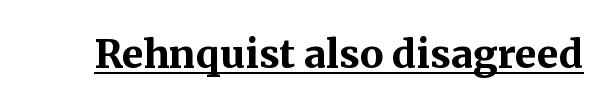
The image shows 39 px bold serif type, upright; set normal letter spacing, underlined; medium stroke contrast and a medium x-height.
